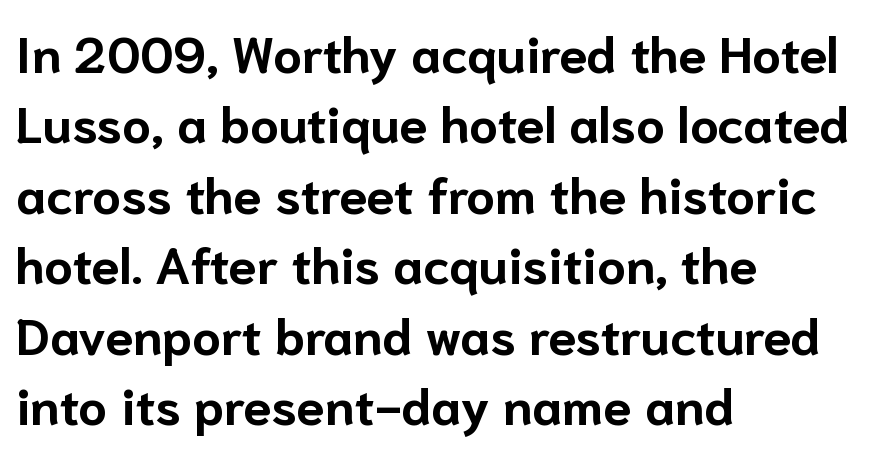
The image shows 51 px bold sans-serif type, upright; set left-aligned, normal line spacing (1.38x), normal letter spacing, not underlined; low stroke contrast and a medium x-height.
